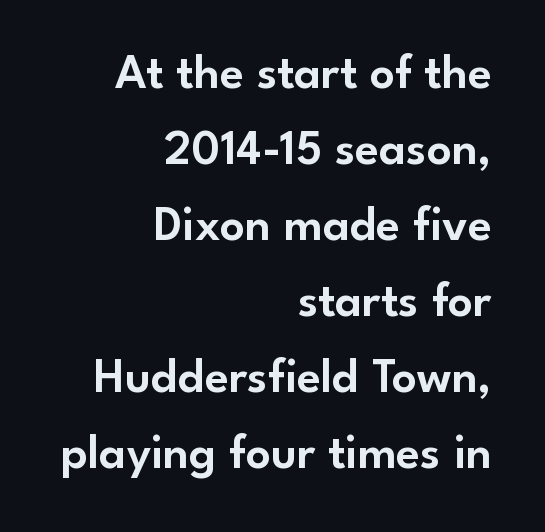
A bare baseline throughout the passage. The line texture is even and compact thanks to regular tracking. The rows are spaced the way most documents space them. This sample has the flowing, uneven cadence of proportional lettering. It's the straight-up-and-down kind of type. Typeset ragged left — the right edge is the straight one.
